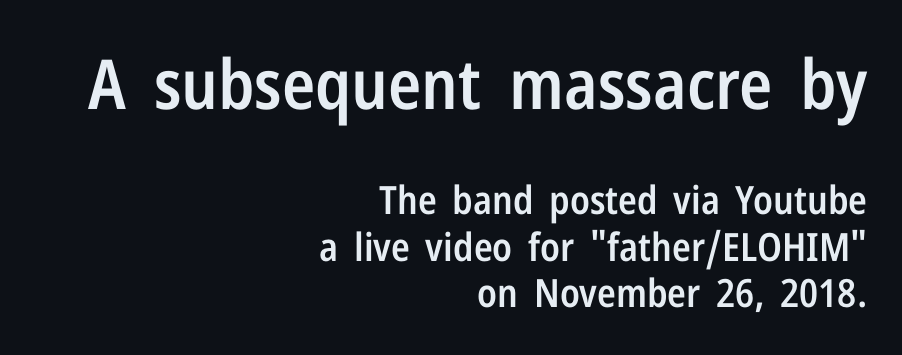
The image shows 69 px semibold, condensed sans-serif type, upright; set right-aligned, line spacing 1.19x, normal letter spacing, not underlined; the first (top) block is 1.77x larger; low stroke contrast and a medium x-height.
